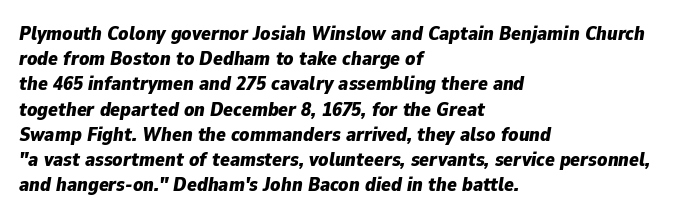
{"italic": "yes", "lean": "right", "slant_degrees": 9, "bold": "yes", "underline": "no", "align": "left", "line_spacing": "normal", "line_spacing_ratio": 1.26, "letter_spacing": "normal", "letter_spacing_em": 0.0, "glyph_px": 20}
